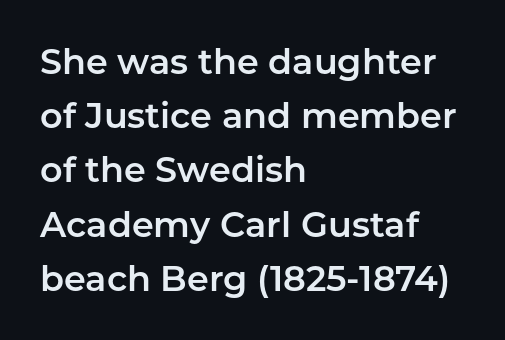
Q: Is the text italic (slanted)? A: No, it is upright.
Q: Is the typeface a serif or a sans-serif typeface? A: Sans-serif.
Q: Is the text underlined? A: No.
Q: How is the paragraph aligned? A: Left-aligned.
Q: Is the spacing between letters normal or unusually wide? A: Normal.
Q: Is the spacing between lines tight, normal or loose? A: Normal.
Q: Width (condensed, normal, or wide)? A: Normal.
Q: Stroke contrast? A: Low.
Q: x-height? A: Medium.
Q: Monospaced? A: No.
